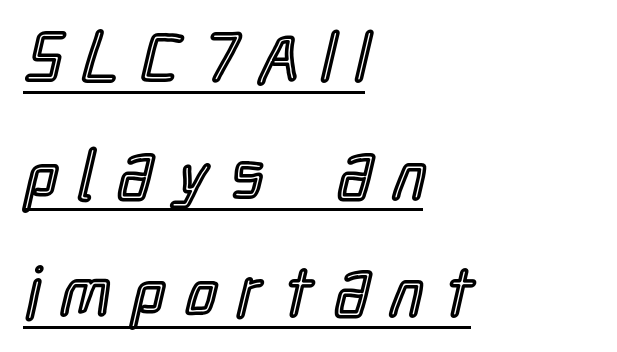
{"width": "condensed", "x_height": "medium", "monospaced": "no", "underline": "yes", "align": "left", "line_spacing": "normal", "line_spacing_ratio": 1.68, "letter_spacing": "wide", "letter_spacing_em": 0.31, "glyph_px": 70}
